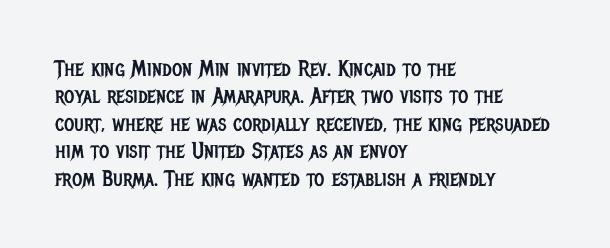
{"italic": "no", "bold": "no", "underline": "no", "align": "left", "line_spacing": "normal", "line_spacing_ratio": 1.25, "letter_spacing": "normal", "letter_spacing_em": 0.0, "glyph_px": 22}
